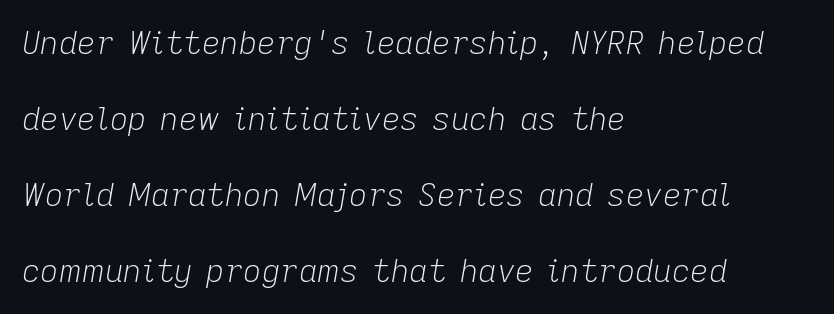
Q: Is the text bold? A: No.
Q: Is the text italic (slanted)? A: Yes, it leans right by about 9 degrees.
Q: Is the text underlined? A: No.
Q: How is the paragraph aligned? A: Left-aligned.
Q: Is the spacing between letters normal or unusually wide? A: Normal.
Q: Is the spacing between lines tight, normal or loose? A: Loose.
Q: Width (condensed, normal, or wide)? A: Normal.
Q: Stroke contrast? A: Low.
Q: x-height? A: Medium.
Q: Monospaced? A: No.
